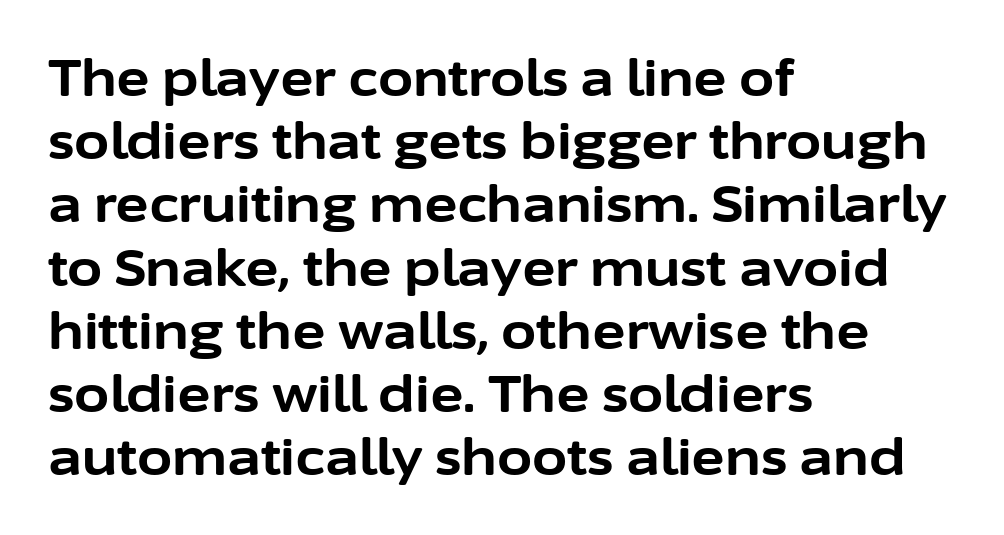
{"serif": "no", "italic": "no", "bold": "yes", "weight": "bold", "width": "normal", "stroke_contrast": "low", "x_height": "medium", "monospaced": "no", "underline": "no", "align": "left", "line_spacing_ratio": 1.24, "letter_spacing": "normal", "letter_spacing_em": 0.0, "glyph_px": 51}
